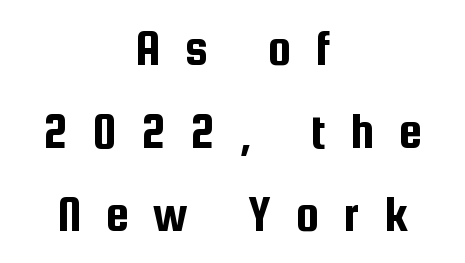
{"serif": "no", "italic": "no", "width": "condensed", "stroke_contrast": "low", "x_height": "medium", "monospaced": "no", "underline": "no", "align": "center", "line_spacing": "normal", "line_spacing_ratio": 1.6, "letter_spacing": "wide", "letter_spacing_em": 0.48, "glyph_px": 52}
